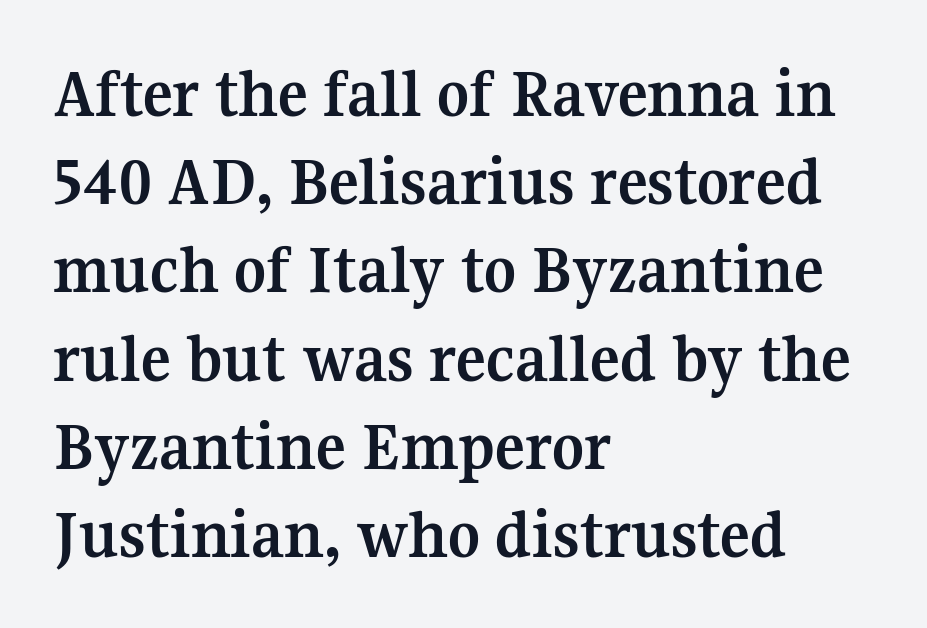
Plain, unruled lines of type. In terms of posture, this sample is upright. Is this a fixed-width face? No — the glyphs have proportional, varying widths. All the whitespace from short lines collects on the right. On the weight axis this lands at bold, roughly 700.
